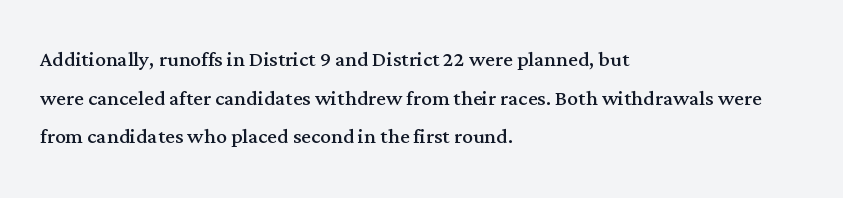
{"italic": "no", "bold": "no", "underline": "no", "align": "left", "line_spacing": "normal", "line_spacing_ratio": 1.43, "letter_spacing": "normal", "letter_spacing_em": 0.0, "glyph_px": 27}
